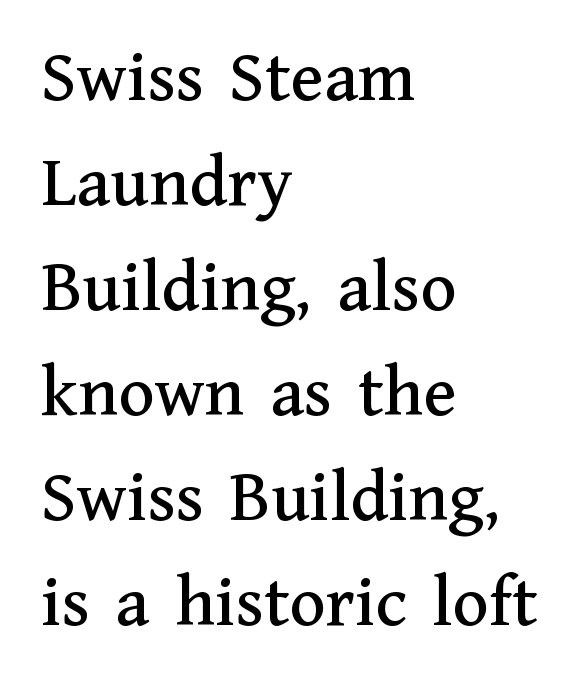
{"serif": "yes", "italic": "no", "width": "normal", "stroke_contrast": "medium", "x_height": "medium", "monospaced": "no", "underline": "no", "align": "left", "line_spacing": "normal", "line_spacing_ratio": 1.4, "letter_spacing": "normal", "letter_spacing_em": 0.0, "glyph_px": 75}
